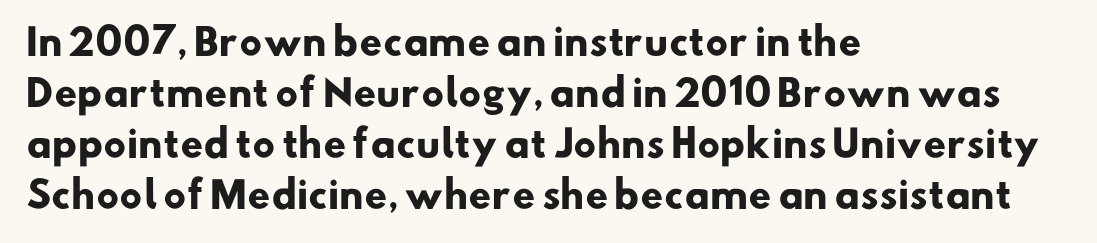
{"serif": "no", "bold": "yes", "weight": "heavy", "width": "normal", "stroke_contrast": "low", "x_height": "small", "monospaced": "no", "underline": "no", "align": "left", "line_spacing": "normal", "line_spacing_ratio": 1.42, "letter_spacing": "normal", "letter_spacing_em": 0.0, "glyph_px": 36}
